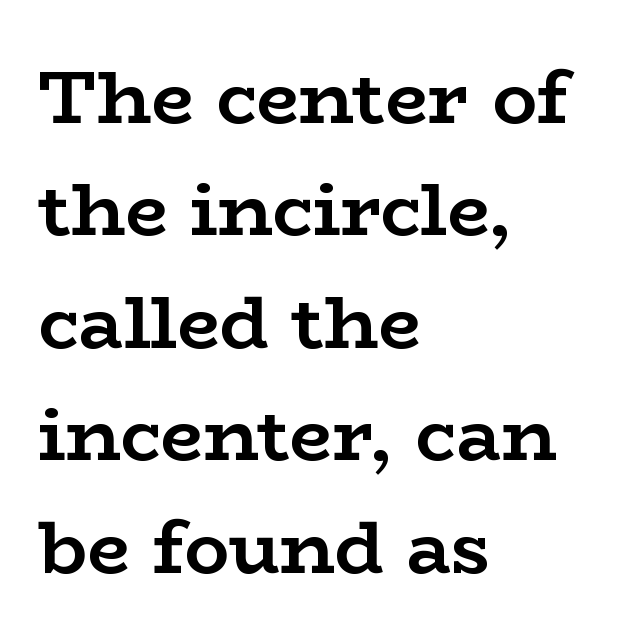
{"serif": "yes", "italic": "no", "bold": "yes", "weight": "semibold", "width": "wide", "stroke_contrast": "low", "x_height": "medium", "monospaced": "no", "underline": "no", "align": "left", "line_spacing": "normal", "line_spacing_ratio": 1.5, "letter_spacing": "normal", "letter_spacing_em": 0.0, "glyph_px": 75}
